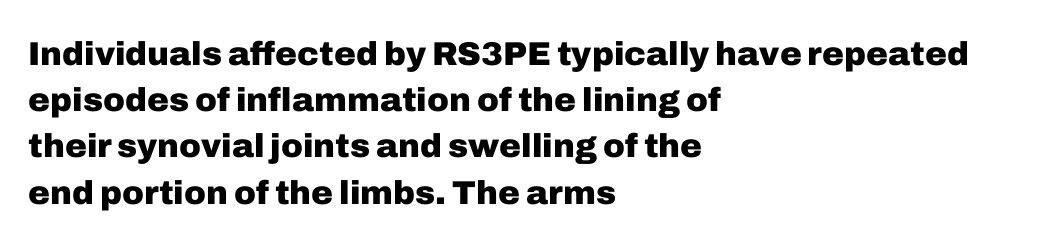
In terms of posture, this sample is upright. What stands out about the letter spacing? Nothing — it is the standard amount. Each glyph is drawn with heavy, bold strokes. Vertical spacing — default. Honestly, there is no underline to notice here at all. A typesetter would call this proportional, since set widths differ per character.
